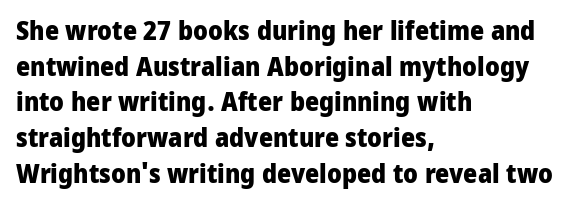
A typesetter would call this leading conventional body-copy spacing. Standard letterfit; no display-style spreading of the glyphs. The axis of the letterforms is exactly vertical. Typeset ragged right — the left edge is the straight one. Clear beneath every line of the passage. Each glyph is drawn with heavy, bold strokes.
